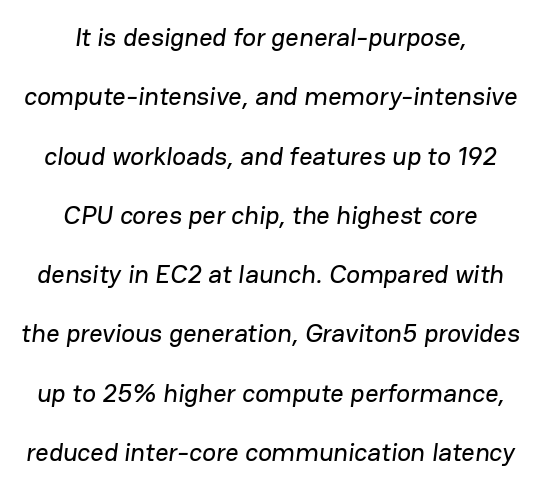
The rendering keeps characters at their native spacing. Check under the words: just untouched page. If you measured baseline to baseline, you'd find a long distance. Both edges are ragged and mirror each other, which tells us the setting is centered.
